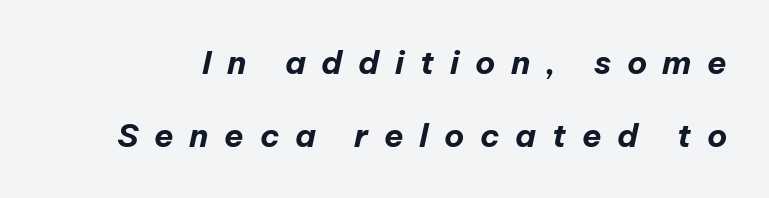
{"italic": "yes", "lean": "right", "slant_degrees": 12, "bold": "yes", "weight": "bold", "width": "normal", "stroke_contrast": "low", "x_height": "medium", "monospaced": "no", "underline": "no", "line_spacing": "loose", "line_spacing_ratio": 2.27, "letter_spacing": "wide", "letter_spacing_em": 0.49, "glyph_px": 32}
